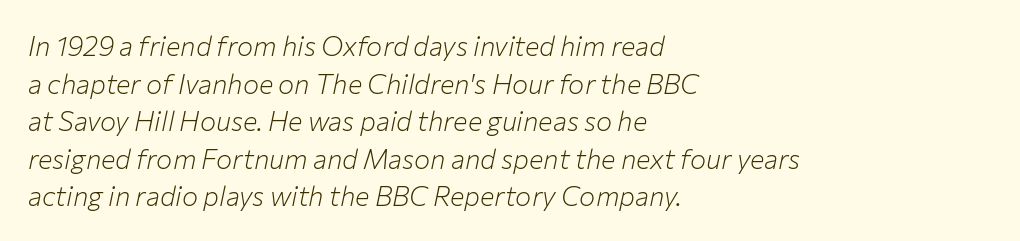
The image shows 27 px text type, italic (leaning right); set left-aligned, normal line spacing (1.39x), normal letter spacing, not underlined.
